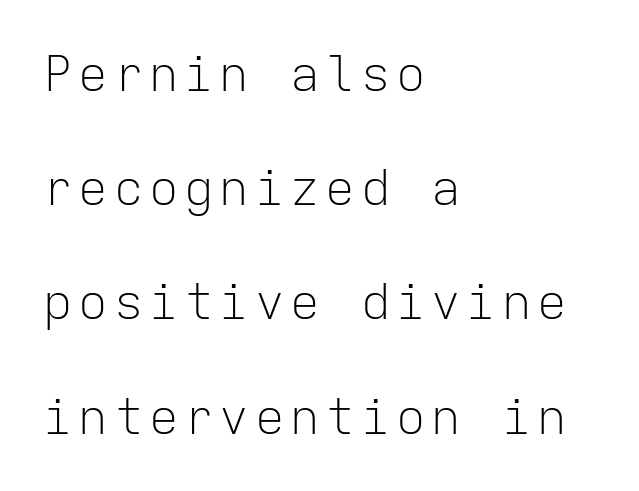
{"serif": "no", "italic": "no", "bold": "no", "weight": "light", "width": "normal", "stroke_contrast": "low", "x_height": "medium", "monospaced": "yes", "underline": "no", "align": "left", "line_spacing": "loose", "line_spacing_ratio": 2.33, "glyph_px": 49}
